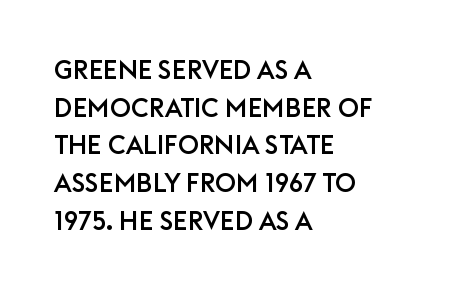
Q: Is the text italic (slanted)? A: No, it is upright.
Q: Is the text underlined? A: No.
Q: How is the paragraph aligned? A: Left-aligned.
Q: Is the spacing between letters normal or unusually wide? A: Normal.
Q: Is the spacing between lines tight, normal or loose? A: Normal.
